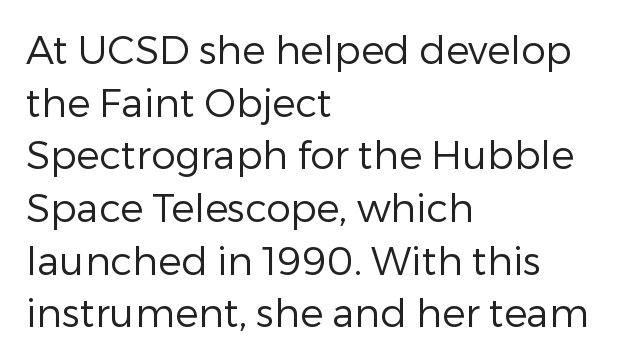
Q: Is the text bold? A: No.
Q: Is the text italic (slanted)? A: No, it is upright.
Q: Is the typeface a serif or a sans-serif typeface? A: Sans-serif.
Q: Is the text underlined? A: No.
Q: How is the paragraph aligned? A: Left-aligned.
Q: Is the spacing between letters normal or unusually wide? A: Normal.
Q: Is the spacing between lines tight, normal or loose? A: Normal.
Q: Width (condensed, normal, or wide)? A: Normal.
Q: Stroke contrast? A: Low.
Q: x-height? A: Medium.
Q: Monospaced? A: No.
